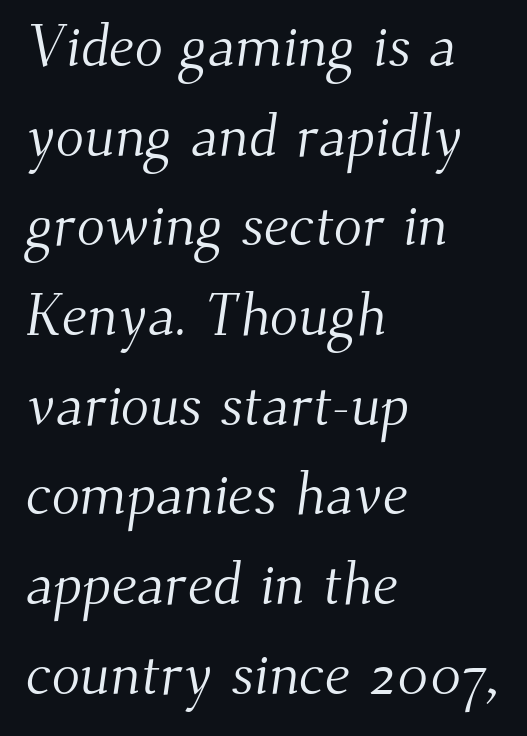
There is no visible air inserted between adjacent glyphs. How would I describe the line gaps? Plain and ordinary. The characters display serif detailing at their extremities. These lines are rendered in a variable-pitch font. Ink coverage per letter is moderate at most. Descenders are the only things crossing below the line.
